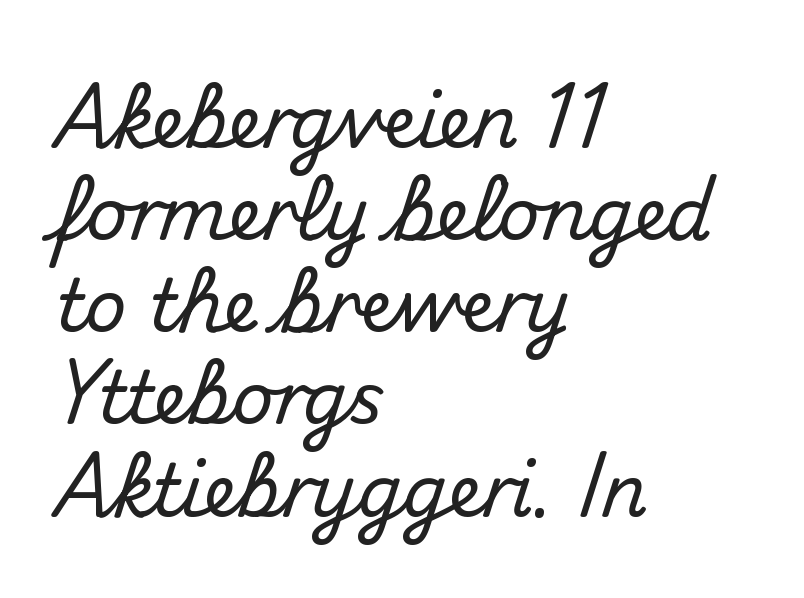
Descender tails drop into unmarked territory. This sample has the flowing, uneven cadence of proportional lettering. This rendering leaves character spacing at its baseline value.
